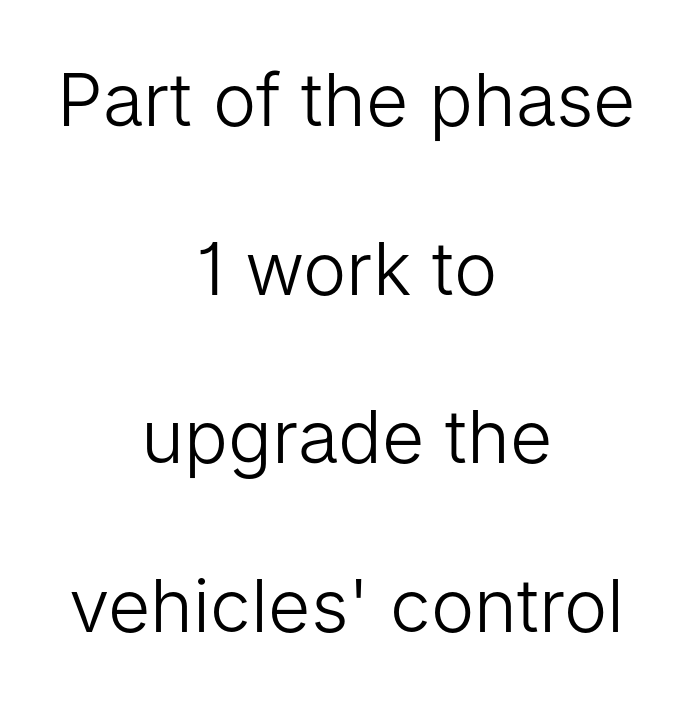
The image shows 73 px light sans-serif type, upright; set centered, loose line spacing (2.31x), normal letter spacing, not underlined; low stroke contrast and a medium x-height.
